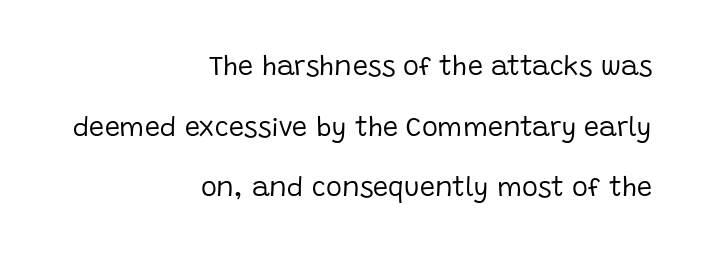
The image shows 27 px text type, upright; set right-aligned, loose line spacing (2.25x), normal letter spacing, not underlined.
